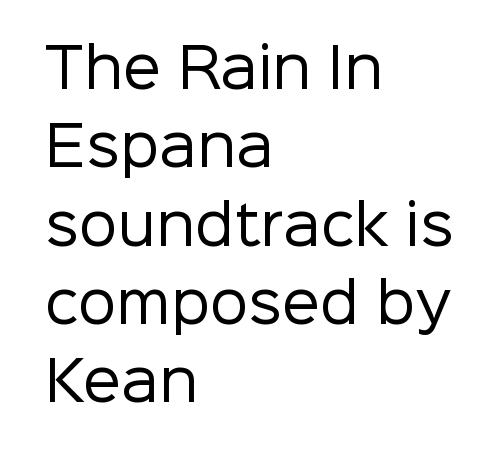
Each letter's strokes conclude bluntly, with no projecting serifs. Does the leading feel generous? No, just average. Here the designer chose a conventional face with non-uniform glyph widths. Letter spacing: default. The gap between lines stays unmarked. Teacher's note: observe the even left margin — that is flush-left alignment.
